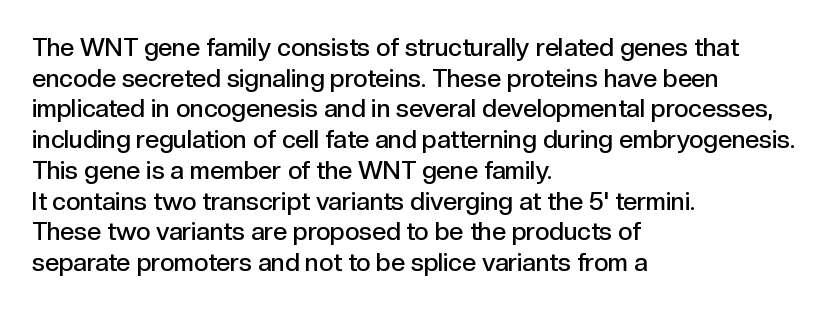
Q: Is the text bold? A: Semi-bold.
Q: Is the text italic (slanted)? A: No, it is upright.
Q: Is the text underlined? A: No.
Q: How is the paragraph aligned? A: Left-aligned.
Q: Is the spacing between letters normal or unusually wide? A: Normal.
